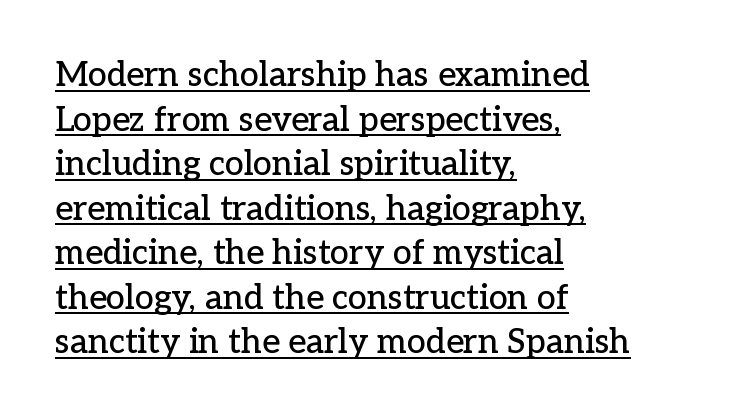
The image shows 34 px serif type, upright; set left-aligned, normal line spacing (1.31x), normal letter spacing, underlined; low stroke contrast and a medium x-height.
